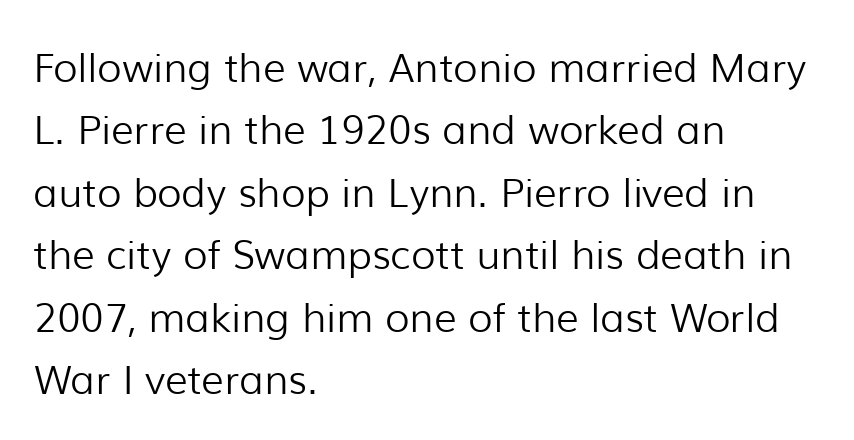
Nope, not italic — everything's standing straight. Spacing verdict: proportional, widths tailored to each character. The strokes carry an ordinary text weight at most. Leading: standard.
